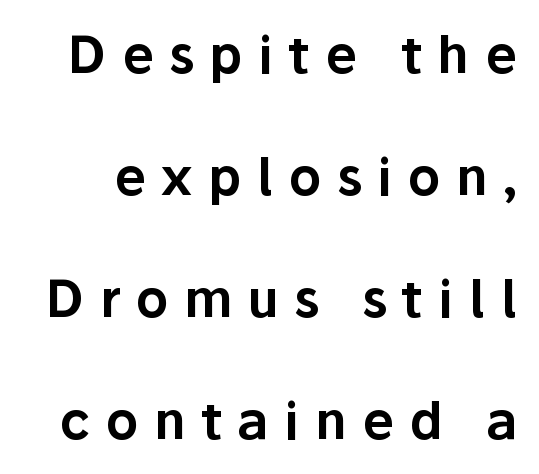
The space between consecutive lines is lavish. Stroke terminals: plain, sans-serif. You could not count columns in this text — the font is proportionally spaced. The letterforms stand isolated, each surrounded by extra space.
